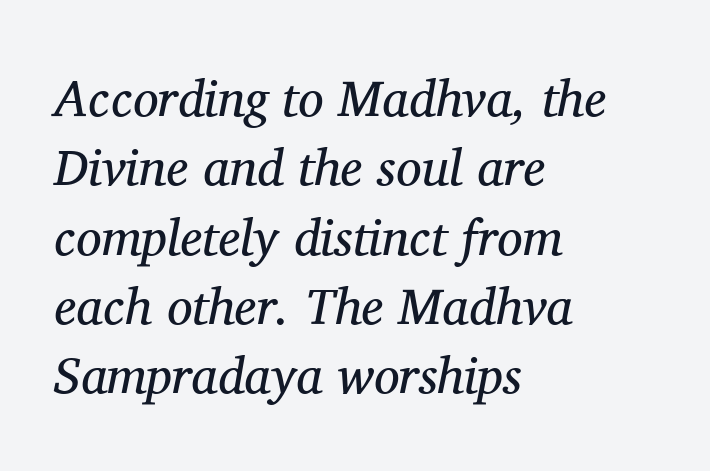
The image shows 51 px regular-weight serif type, italic (leaning right); set left-aligned, normal line spacing (1.36x), normal letter spacing, not underlined; medium stroke contrast and a medium x-height.
